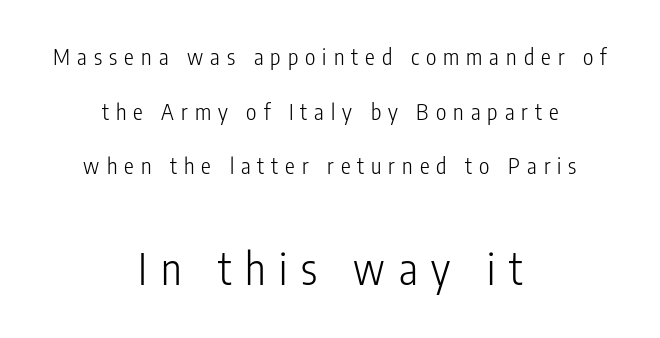
{"serif": "no", "italic": "no", "bold": "no", "weight": "light", "width": "condensed", "stroke_contrast": "low", "x_height": "medium", "monospaced": "no", "underline": "no", "align": "center", "line_spacing": "loose", "line_spacing_ratio": 2.48, "letter_spacing": "wide", "letter_spacing_em": 0.32, "larger_block": "second", "size_ratio": 1.95, "glyph_px": 43}
